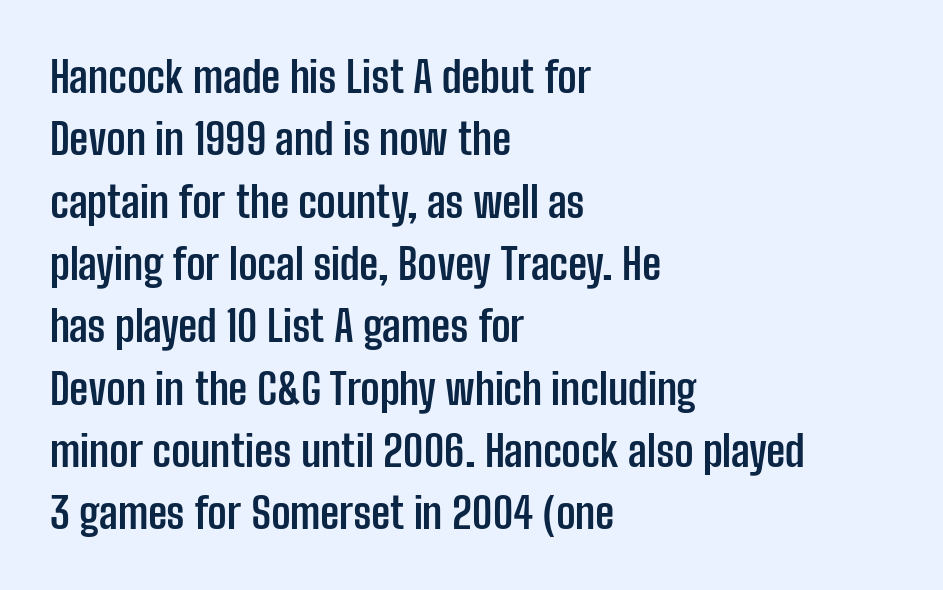
{"serif": "no", "italic": "no", "bold": "yes", "weight": "semibold", "width": "condensed", "stroke_contrast": "low", "x_height": "medium", "monospaced": "no", "underline": "no", "align": "left", "line_spacing": "normal", "line_spacing_ratio": 1.45, "letter_spacing": "normal", "letter_spacing_em": 0.0, "glyph_px": 43}
